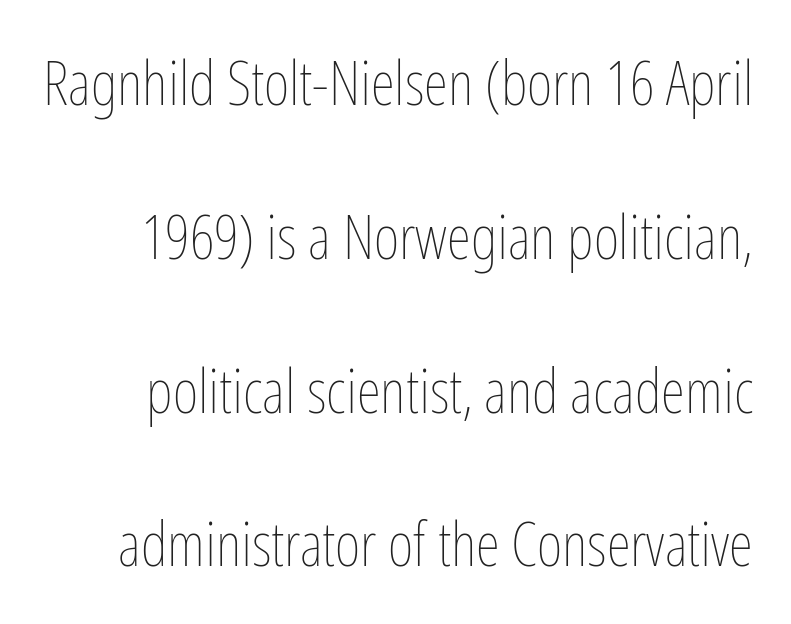
Q: Is the text bold? A: No.
Q: Is the text italic (slanted)? A: No, it is upright.
Q: Is the text underlined? A: No.
Q: Is the spacing between letters normal or unusually wide? A: Normal.
Q: Is the spacing between lines tight, normal or loose? A: Loose.
Q: Width (condensed, normal, or wide)? A: Condensed.
Q: Stroke contrast? A: Low.
Q: x-height? A: Medium.
Q: Monospaced? A: No.
